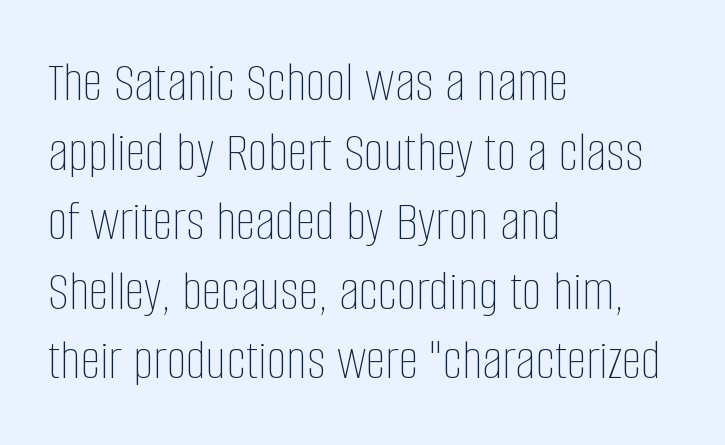
The type sits square on the baseline with zero lean. The typesetter chose a ragged-right arrangement here. No letter is thick-stroked: the sample isn't bold. Note the varied advance widths — an 'i' is clearly narrower than an 'm'.
